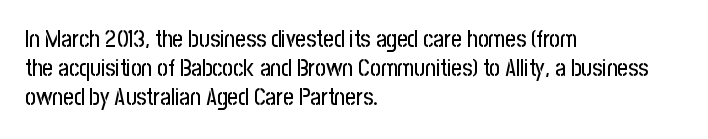
The image shows 23 px text type, upright; set left-aligned, normal line spacing (1.27x), normal letter spacing, not underlined.
